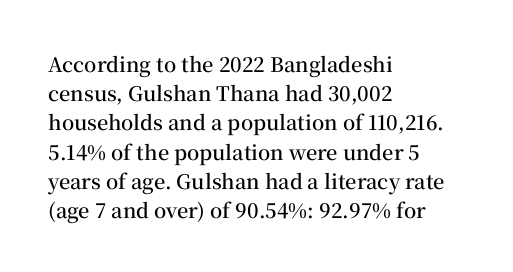
How heavy is the stroke? Medium-heavy — a semibold, shy of bold. Notice how the passage keeps a crisp vertical edge on the left only. In terms of posture, this sample is upright. The rendering uses a moderate line-height, typical for paragraphs. No extra tracking has been applied to these lines. Descender tails drop into unmarked territory.
